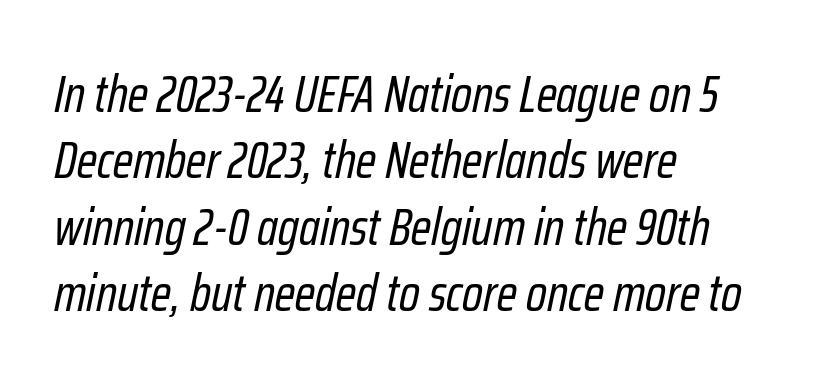
{"italic": "yes", "lean": "right", "slant_degrees": 12, "bold": "no", "weight": "regular", "width": "condensed", "stroke_contrast": "low", "x_height": "medium", "monospaced": "no", "underline": "no", "align": "left", "line_spacing": "normal", "line_spacing_ratio": 1.3, "letter_spacing": "normal", "letter_spacing_em": 0.0, "glyph_px": 51}
